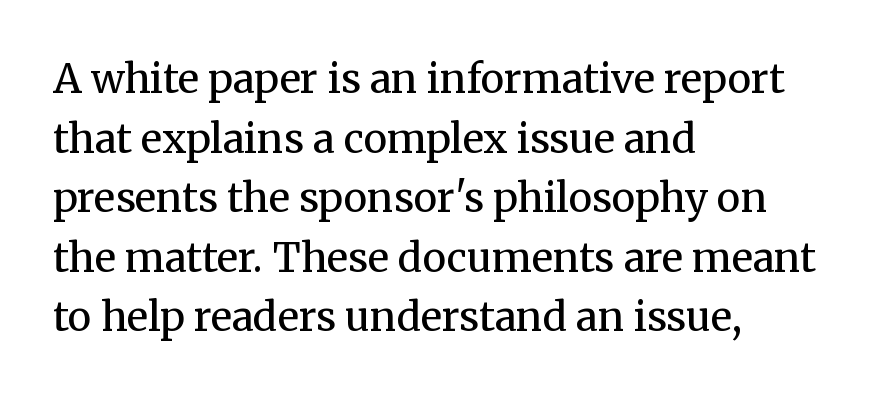
Q: Is the text bold? A: No.
Q: Is the text italic (slanted)? A: No, it is upright.
Q: Is the typeface a serif or a sans-serif typeface? A: Serif.
Q: Is the text underlined? A: No.
Q: How is the paragraph aligned? A: Left-aligned.
Q: Is the spacing between letters normal or unusually wide? A: Normal.
Q: Is the spacing between lines tight, normal or loose? A: Normal.
Q: Width (condensed, normal, or wide)? A: Normal.
Q: Stroke contrast? A: Medium.
Q: x-height? A: Medium.
Q: Monospaced? A: No.
